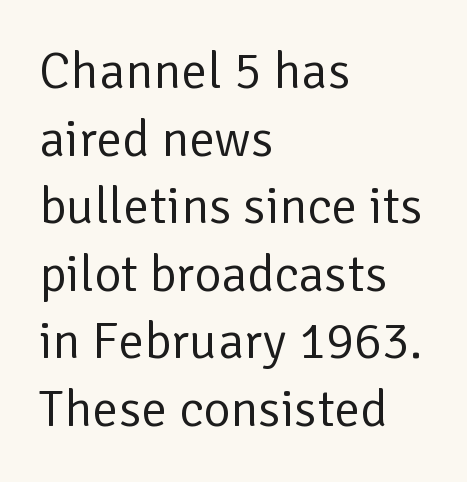
The letterforms sit shoulder to shoulder at normal distance. Stem width sits at or under what a default text font uses. Do the characters align in a grid? No, the font is proportional. Unlike italic type, these characters show no tilt at all. Leftover space on each line is placed entirely after the last word.
